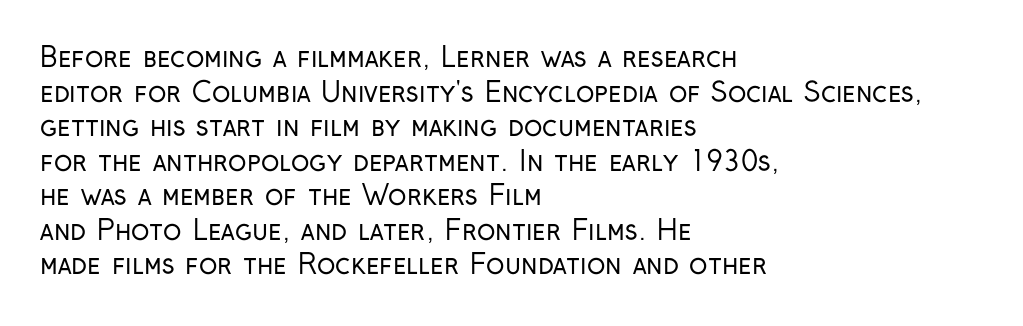
The block of text has a typical density, with ordinary space between rows. Which margin do the lines hug? The left one — the right edge is uneven. The space directly below the letters is spotless. This is the regular roman posture of the typeface. Does extra space separate the letters? No, they use regular spacing.
